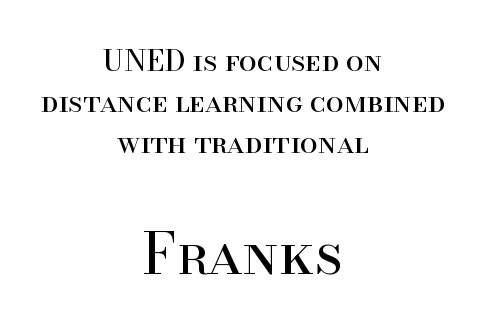
Baseline-to-baseline distance is the conventional proportion of letter height. Note: serifs present on the glyphs. Descenders hang freely into open space. The block sitting lower on the canvas is the one with enlarged characters. The lettering stays uniformly vertical, giving the passage a roman look.
